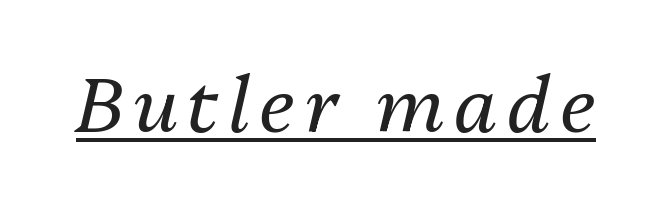
{"italic": "yes", "lean": "right", "slant_degrees": 13, "bold": "no", "weight": "regular", "width": "normal", "stroke_contrast": "medium", "x_height": "medium", "monospaced": "no", "underline": "yes", "glyph_px": 77}
